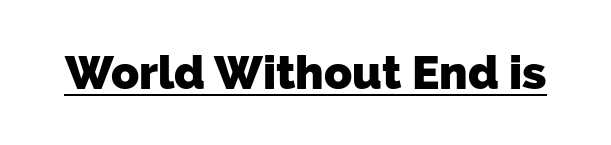
{"serif": "no", "bold": "yes", "weight": "heavy", "width": "normal", "stroke_contrast": "low", "x_height": "medium", "monospaced": "no", "underline": "yes", "letter_spacing": "normal", "letter_spacing_em": 0.0, "glyph_px": 46}
